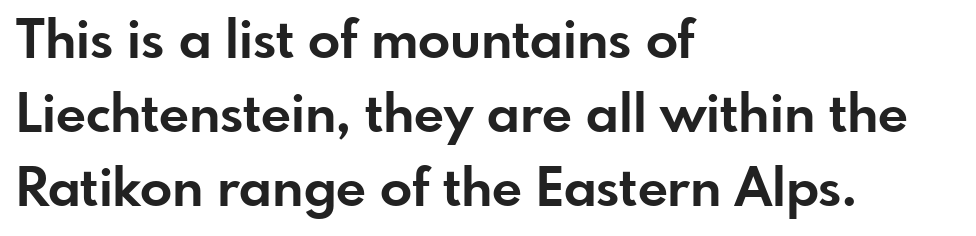
Q: Is the text bold? A: Yes.
Q: Is the text italic (slanted)? A: No, it is upright.
Q: Is the typeface a serif or a sans-serif typeface? A: Sans-serif.
Q: Is the text underlined? A: No.
Q: How is the paragraph aligned? A: Left-aligned.
Q: Is the spacing between letters normal or unusually wide? A: Normal.
Q: Is the spacing between lines tight, normal or loose? A: Normal.
Q: Width (condensed, normal, or wide)? A: Normal.
Q: Stroke contrast? A: Low.
Q: x-height? A: Small.
Q: Monospaced? A: No.
